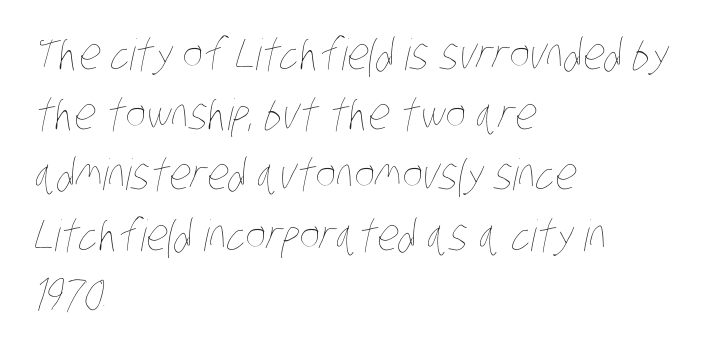
The face used here is proportionally spaced, like ordinary book or web type. What's the leading like? Ordinary, nothing unusual. Observe the ordinary spacing: letters are neighbours, not strangers. Which margin do the lines hug? The left one — the right edge is uneven. The strokes carry an ordinary text weight at most.
